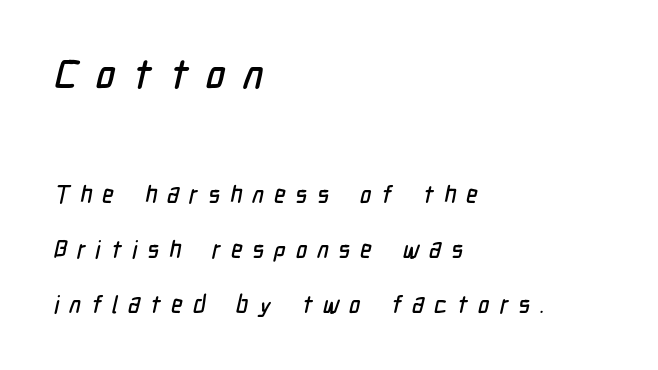
The image shows 42 px condensed sans-serif type; set left-aligned, loose line spacing (2.28x), unusually wide letter spacing (+0.42 em), not underlined; the first (top) block is 1.75x larger; low stroke contrast and a medium x-height.
